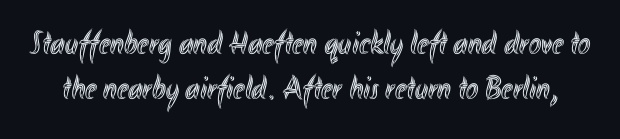
Q: Is the text italic (slanted)? A: Yes.
Q: Is the text underlined? A: No.
Q: Is the spacing between letters normal or unusually wide? A: Normal.
Q: Is the spacing between lines tight, normal or loose? A: Normal.
Q: Width (condensed, normal, or wide)? A: Condensed.
Q: x-height? A: Small.
Q: Monospaced? A: No.
